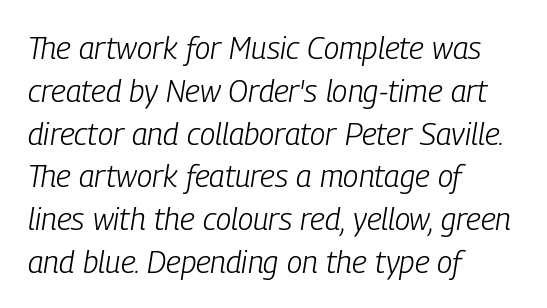
The image shows 31 px light, condensed type, italic (leaning right); set left-aligned, normal line spacing (1.38x), normal letter spacing, not underlined; low stroke contrast and a medium x-height.
